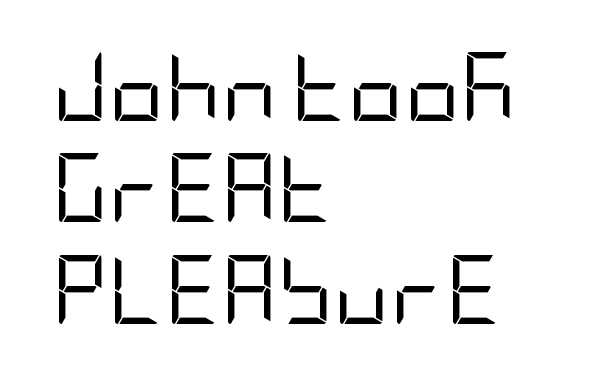
Q: Is the text bold? A: No.
Q: Is the text italic (slanted)? A: No, it is upright.
Q: Is the typeface a serif or a sans-serif typeface? A: Sans-serif.
Q: Is the text underlined? A: No.
Q: How is the paragraph aligned? A: Left-aligned.
Q: Is the spacing between letters normal or unusually wide? A: Normal.
Q: Is the spacing between lines tight, normal or loose? A: Normal.
Q: Width (condensed, normal, or wide)? A: Condensed.
Q: Stroke contrast? A: Low.
Q: x-height? A: Large.
